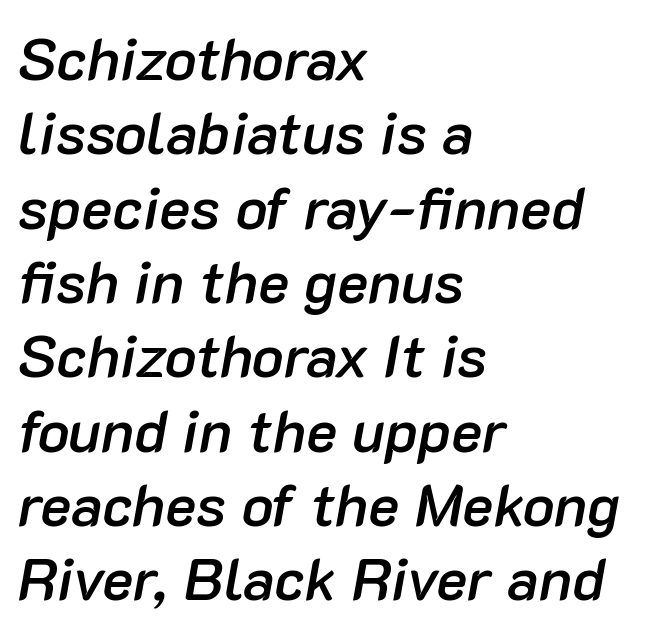
The image shows 59 px semibold type, italic (leaning right); set left-aligned, normal line spacing (1.26x), normal letter spacing, not underlined; low stroke contrast and a medium x-height.
